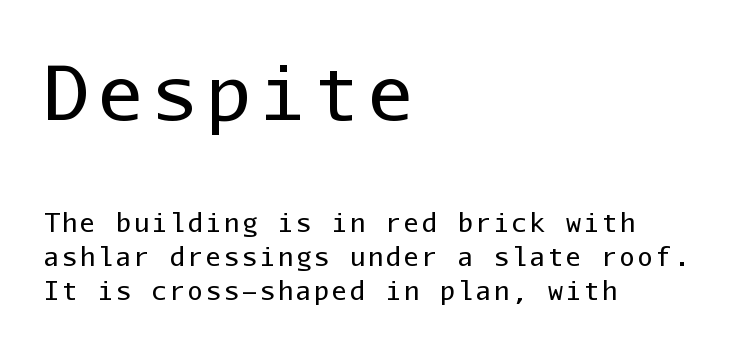
{"serif": "no", "italic": "no", "bold": "no", "weight": "regular", "width": "normal", "stroke_contrast": "low", "x_height": "medium", "monospaced": "yes", "underline": "no", "align": "left", "line_spacing": "normal", "line_spacing_ratio": 1.36, "larger_block": "first", "size_ratio": 3.0, "glyph_px": 75}
